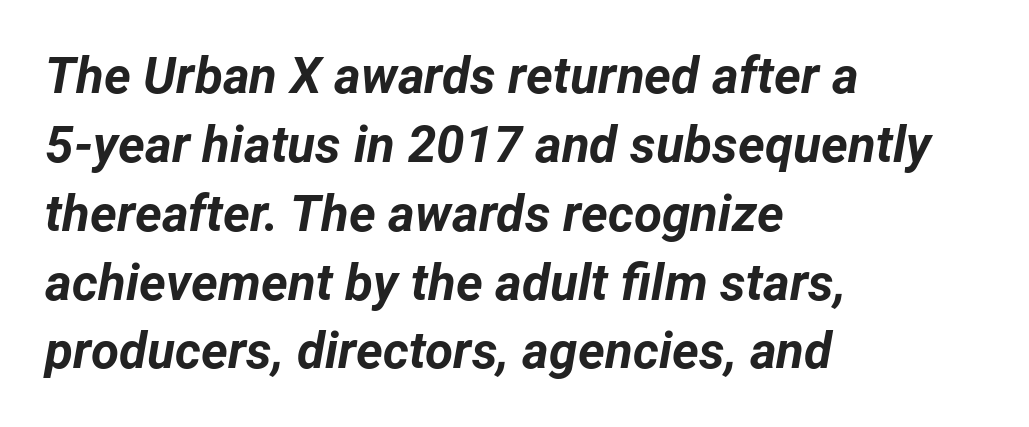
The image shows 51 px bold type, italic (leaning right); set left-aligned, normal line spacing (1.35x), normal letter spacing, not underlined; low stroke contrast and a medium x-height.
